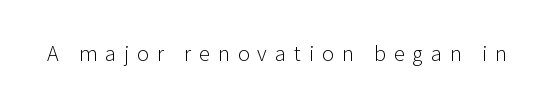
The image shows 20 px text type, upright; set unusually wide letter spacing (+0.4 em), not underlined.
